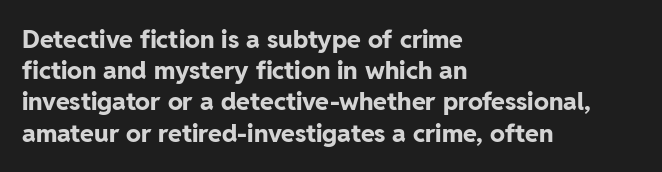
Caption: standard tracking, unaltered. Weight: bold. Line beginnings align vertically; line endings do not. The type sits square on the baseline with zero lean.
